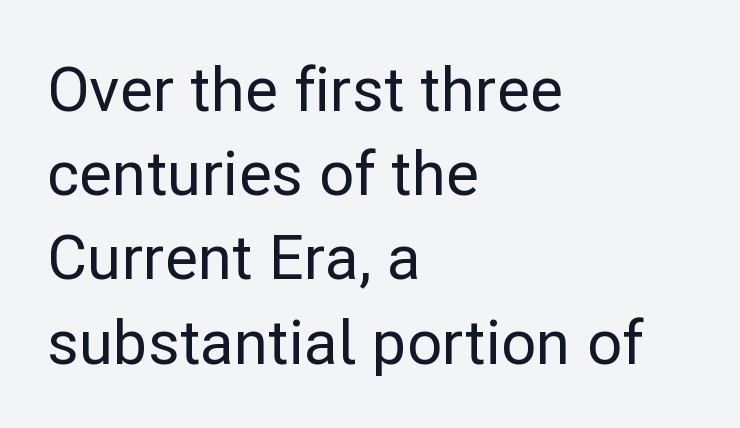
Q: Is the text italic (slanted)? A: No, it is upright.
Q: Is the typeface a serif or a sans-serif typeface? A: Sans-serif.
Q: Is the text underlined? A: No.
Q: How is the paragraph aligned? A: Left-aligned.
Q: Is the spacing between letters normal or unusually wide? A: Normal.
Q: Is the spacing between lines tight, normal or loose? A: Normal.
Q: Width (condensed, normal, or wide)? A: Normal.
Q: Stroke contrast? A: Low.
Q: x-height? A: Medium.
Q: Monospaced? A: No.
